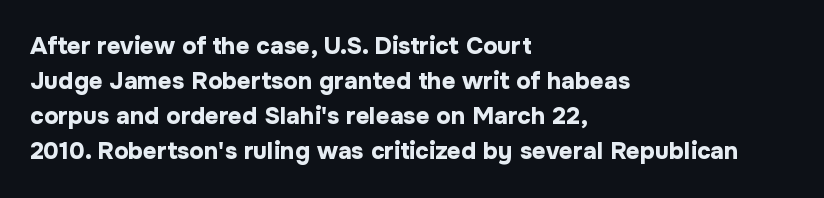
A classic flush-left, rag-right setting is used for this passage. The strokes are fattened all the way to bold. Plain, unruled lines of type. Tracking value appears to be zero — textbook default spacing.
